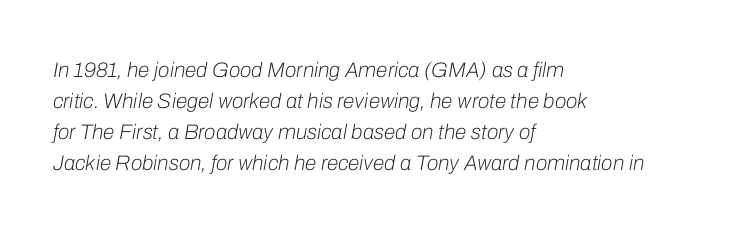
Quick note: italic. The passage shown has conventional tracking throughout. These lines sit exactly where default settings would place them. The face looks like a standard text weight, possibly lighter. Letters rest on an invisible, unmarked baseline.
